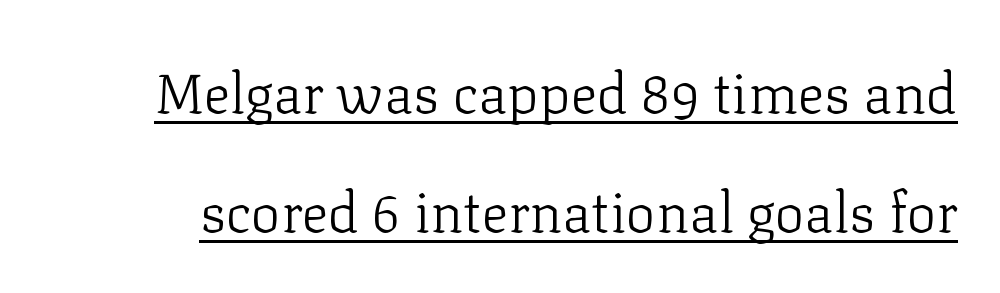
{"serif": "yes", "italic": "no", "bold": "no", "weight": "light", "width": "normal", "stroke_contrast": "low", "x_height": "medium", "monospaced": "no", "underline": "yes", "line_spacing": "loose", "line_spacing_ratio": 2.12, "letter_spacing": "normal", "letter_spacing_em": 0.0, "glyph_px": 56}
